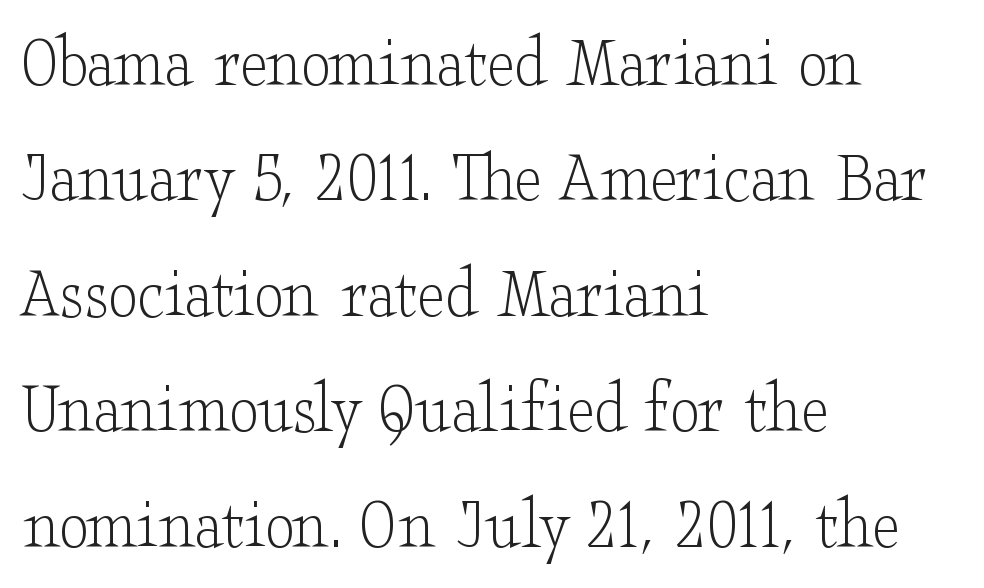
{"serif": "yes", "italic": "no", "bold": "no", "weight": "light", "width": "wide", "stroke_contrast": "low", "x_height": "small", "monospaced": "no", "underline": "no", "align": "left", "line_spacing": "normal", "line_spacing_ratio": 1.54, "letter_spacing": "normal", "letter_spacing_em": 0.0, "glyph_px": 75}
